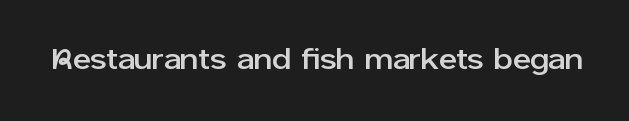
Q: Is the text italic (slanted)? A: No, it is upright.
Q: Is the typeface a serif or a sans-serif typeface? A: Sans-serif.
Q: Is the text underlined? A: No.
Q: Is the spacing between letters normal or unusually wide? A: Normal.
Q: Width (condensed, normal, or wide)? A: Normal.
Q: Stroke contrast? A: Low.
Q: x-height? A: Medium.
Q: Monospaced? A: No.
